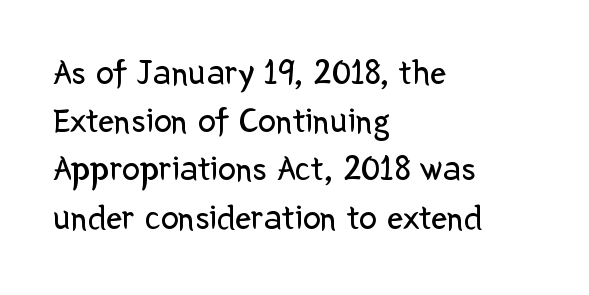
The image shows 36 px regular-weight sans-serif type, upright; set left-aligned, normal line spacing (1.34x), normal letter spacing, not underlined; low stroke contrast and a medium x-height.
